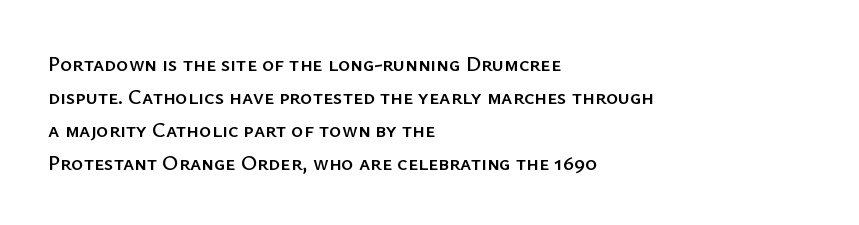
The image shows 21 px text type, upright; set left-aligned, normal line spacing (1.57x), normal letter spacing, not underlined.
